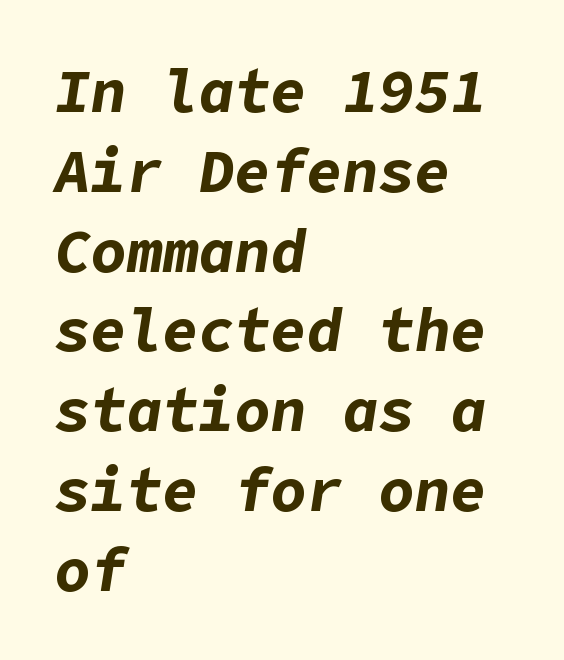
The image shows 60 px bold type, italic (leaning right); set left-aligned, normal line spacing (1.33x), normal letter spacing, not underlined; low stroke contrast and a medium x-height.
